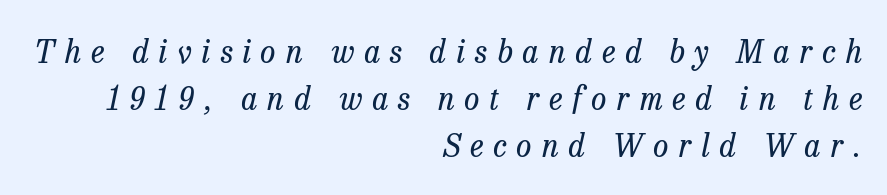
These lines are set flush right with a ragged left edge. The text was rendered using a seriffed face with decorative stroke endings. Observe the wide spacing: letters keep a clear distance from each other. This reads as an unemphasized weight, regular at the heaviest.
